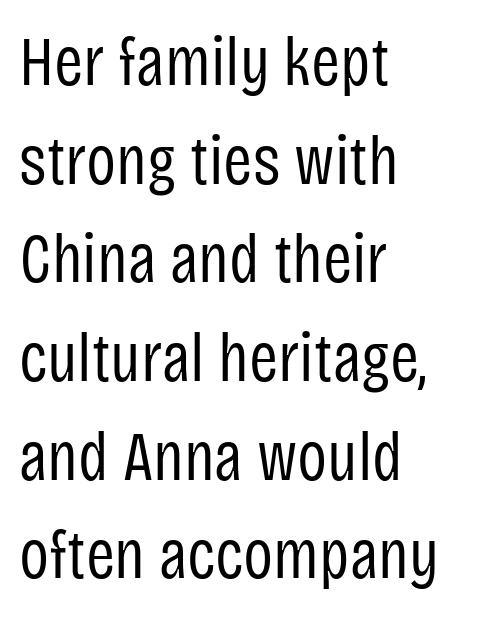
The image shows 70 px regular-weight, condensed sans-serif type, upright; set left-aligned, normal line spacing (1.41x), normal letter spacing, not underlined; low stroke contrast and a large x-height.
